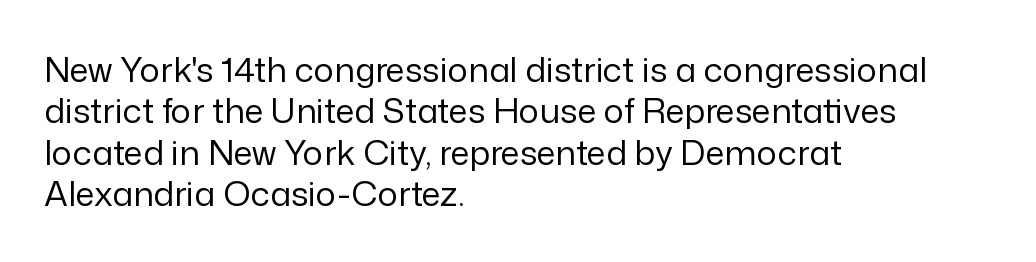
{"serif": "no", "italic": "no", "bold": "no", "weight": "regular", "width": "normal", "stroke_contrast": "low", "x_height": "medium", "monospaced": "no", "underline": "no", "align": "left", "line_spacing_ratio": 1.22, "letter_spacing": "normal", "letter_spacing_em": 0.0, "glyph_px": 34}
